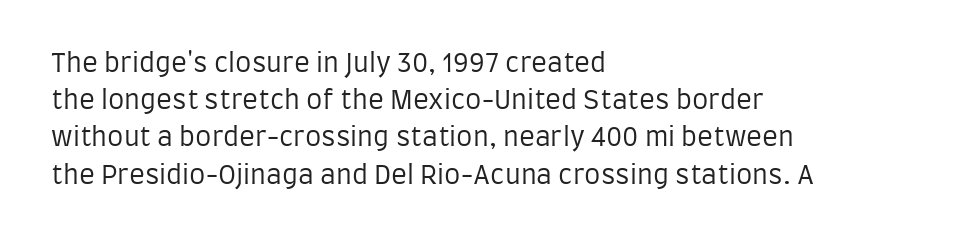
The image shows 26 px text type, upright; set left-aligned, normal line spacing (1.43x), normal letter spacing, not underlined.
